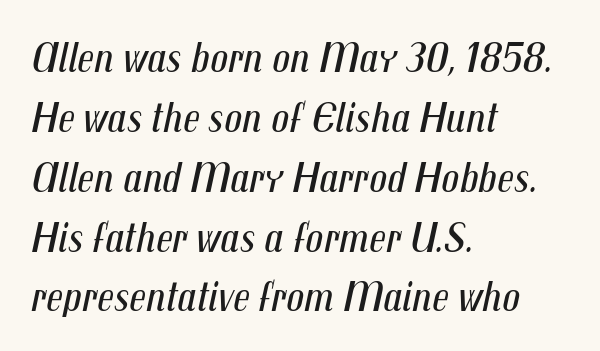
Descenders hang freely into open space. Each line starts at the same left margin while the right side varies. A normal amount of white space separates one row of letters from the next. An italicized treatment has been applied to the whole sample.
